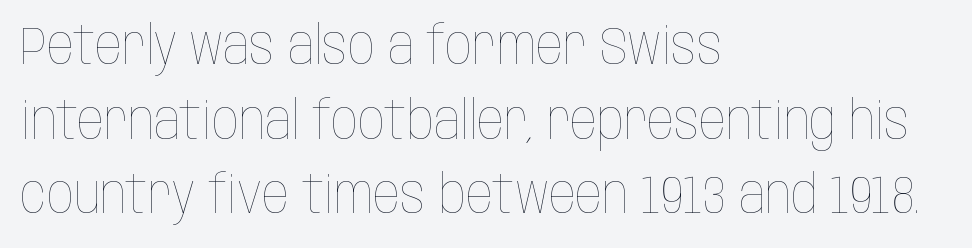
The typesetter chose a ragged-right arrangement here. Any mark beneath the type? The region is blank. Stems here are at most as thick as an everyday book face. Does the lettering tilt? It doesn't — this is upright. The block of text has a typical density, with ordinary space between rows. Tracking value appears to be zero — textbook default spacing.
